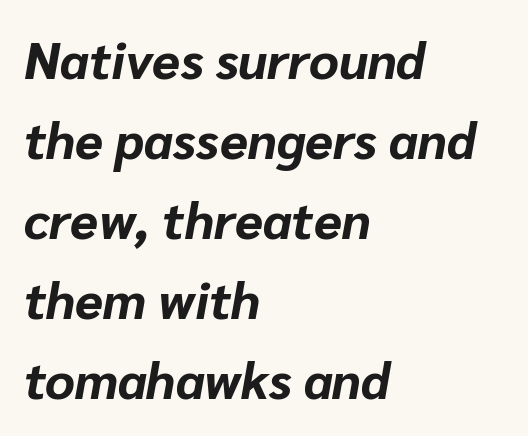
These lines keep a tight, regular rhythm from letter to letter. Posture: slanted. These lines are rendered in a variable-pitch font. Check the space under the baseline: it is left empty.
